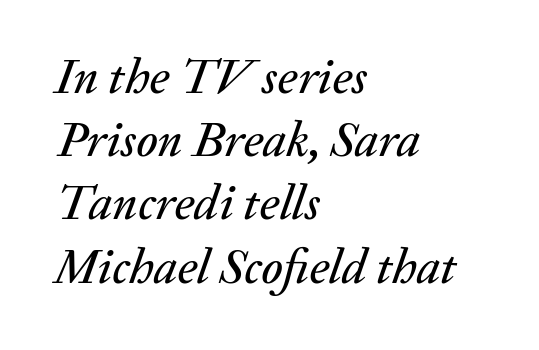
Teacher's note: observe the even left margin — that is flush-left alignment. How would I describe the line gaps? Plain and ordinary. Standard letterfit; no display-style spreading of the glyphs. The space directly below the letters is spotless. Compared with ordinary roman type, these characters are visibly tilted. Varying glyph widths throughout — classic text-font behaviour.
